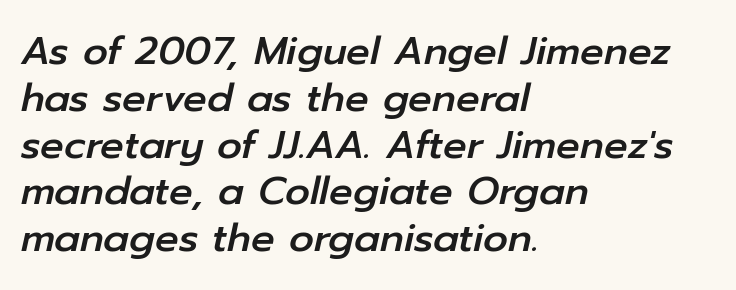
You could not count columns in this text — the font is proportionally spaced. The text carries the slant typical of an italic or oblique font. The glyphs are unaccompanied by any horizontal stroke below them. The passage shown has conventional tracking throughout.
